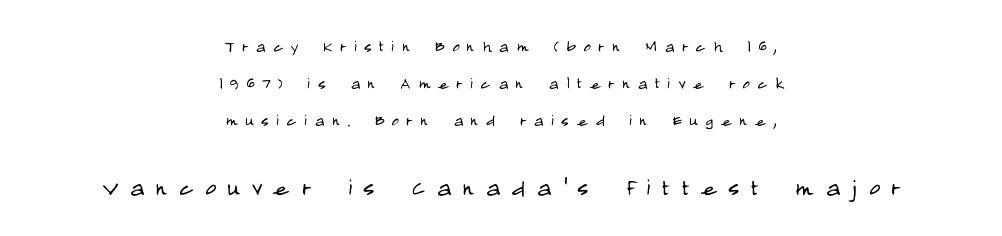
Stem width sits at or under what a default text font uses. The rendering inserts visible extra space after every character. Note: smaller setting up top, larger setting below. Reading down the block, each line starts at a different indent, mirrored at its end. Tall strokes in this sample are plumb rather than angled.
